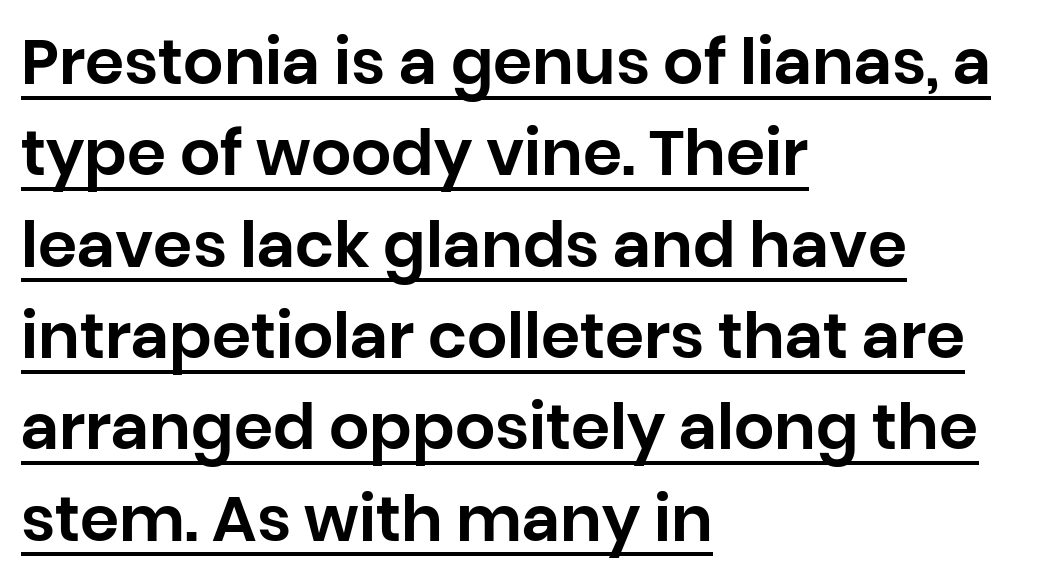
The image shows 63 px sans-serif type, upright; set left-aligned, normal line spacing (1.45x), normal letter spacing, underlined; low stroke contrast and a large x-height.
